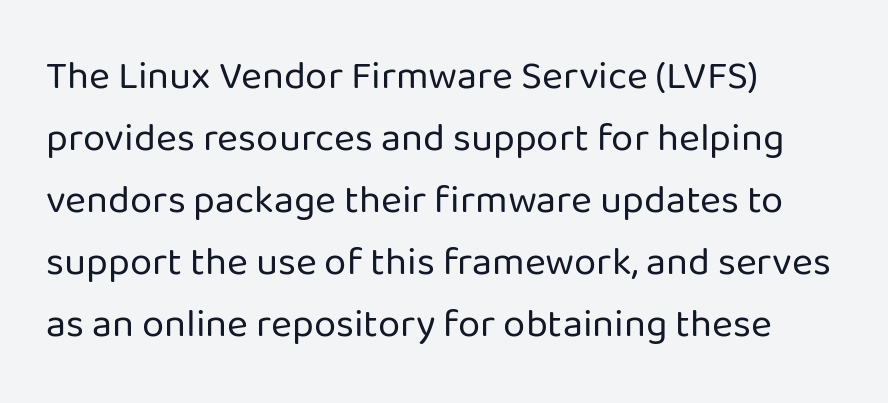
{"serif": "no", "italic": "no", "bold": "no", "weight": "regular", "width": "normal", "stroke_contrast": "low", "x_height": "medium", "monospaced": "no", "underline": "no", "align": "left", "line_spacing": "normal", "line_spacing_ratio": 1.55, "letter_spacing": "normal", "letter_spacing_em": 0.0, "glyph_px": 40}
